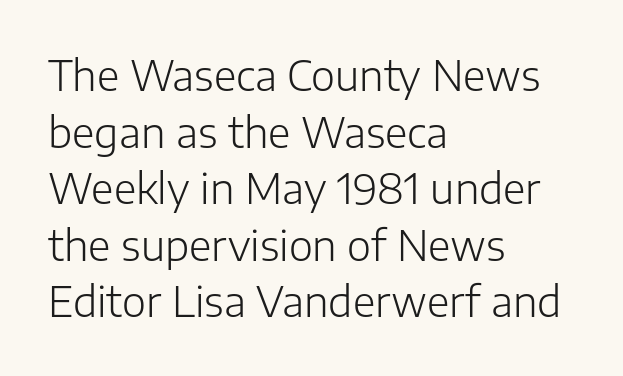
{"serif": "no", "italic": "no", "bold": "no", "weight": "light", "width": "normal", "stroke_contrast": "low", "x_height": "medium", "monospaced": "no", "underline": "no", "align": "left", "line_spacing": "normal", "line_spacing_ratio": 1.38, "letter_spacing": "normal", "letter_spacing_em": 0.0, "glyph_px": 41}
